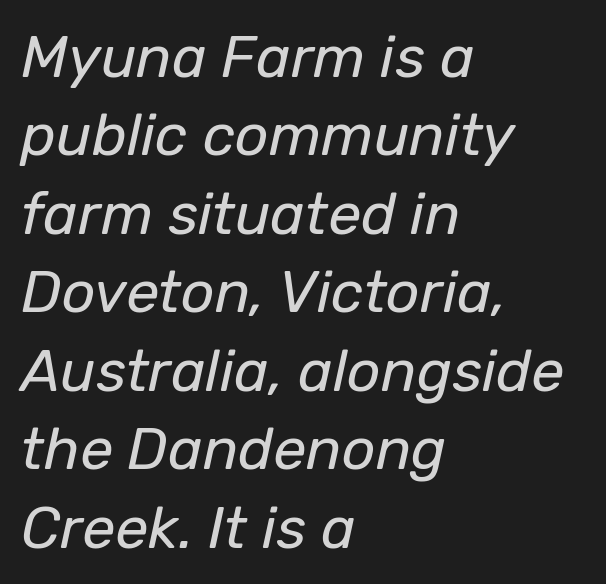
{"italic": "yes", "lean": "right", "slant_degrees": 12, "bold": "no", "weight": "regular", "width": "normal", "stroke_contrast": "low", "x_height": "medium", "monospaced": "no", "underline": "no", "align": "left", "line_spacing": "normal", "line_spacing_ratio": 1.33, "letter_spacing": "normal", "letter_spacing_em": 0.0, "glyph_px": 59}
